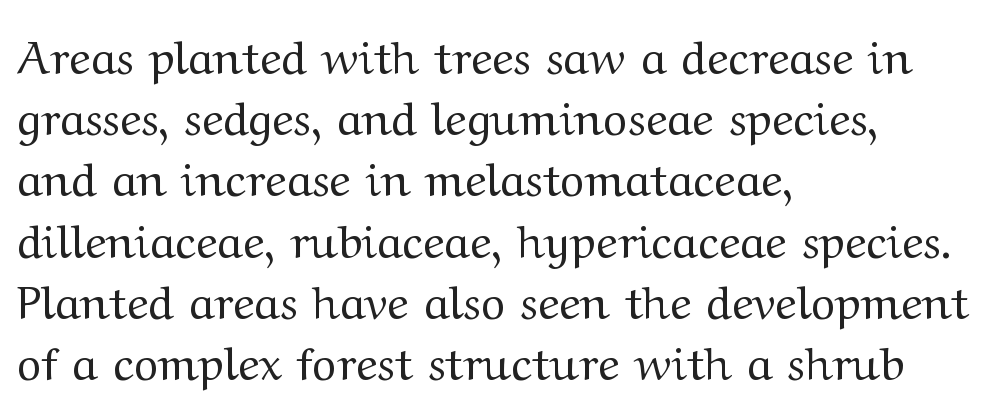
{"serif": "yes", "italic": "no", "bold": "no", "weight": "regular", "width": "wide", "stroke_contrast": "medium", "x_height": "medium", "monospaced": "no", "underline": "no", "align": "left", "line_spacing": "normal", "line_spacing_ratio": 1.33, "letter_spacing": "normal", "letter_spacing_em": 0.0, "glyph_px": 46}
